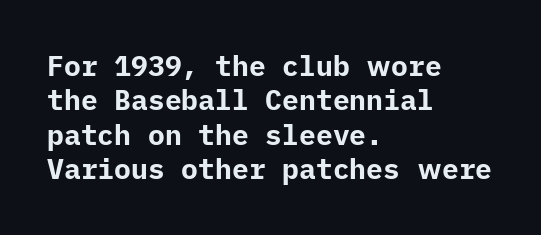
{"serif": "no", "italic": "no", "bold": "yes", "weight": "bold", "width": "normal", "stroke_contrast": "low", "x_height": "medium", "underline": "no", "align": "left", "line_spacing_ratio": 1.23, "letter_spacing": "normal", "letter_spacing_em": 0.0, "glyph_px": 28}
